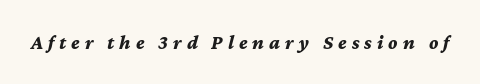
{"italic": "yes", "lean": "right", "slant_degrees": 12, "bold": "yes", "underline": "no", "letter_spacing": "wide", "letter_spacing_em": 0.25, "glyph_px": 20}
